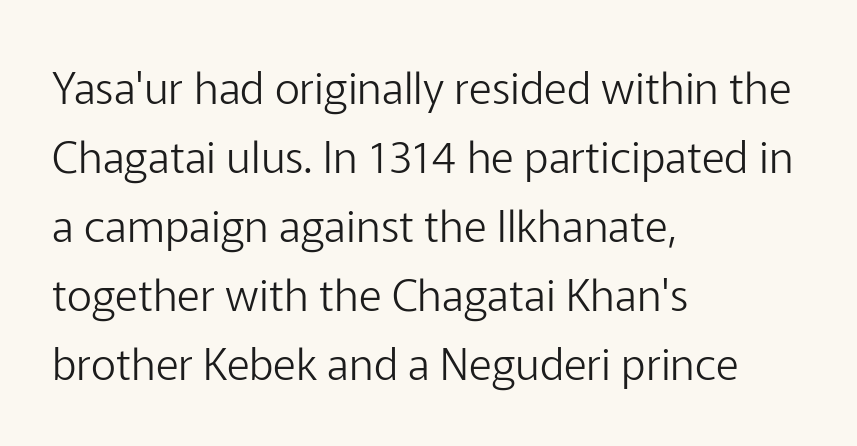
{"serif": "no", "italic": "no", "bold": "no", "weight": "light", "width": "normal", "stroke_contrast": "low", "x_height": "medium", "monospaced": "no", "underline": "no", "align": "left", "line_spacing": "normal", "line_spacing_ratio": 1.57, "letter_spacing": "normal", "letter_spacing_em": 0.0, "glyph_px": 44}
